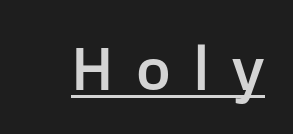
{"serif": "no", "italic": "no", "width": "normal", "stroke_contrast": "low", "x_height": "medium", "monospaced": "no", "underline": "yes", "letter_spacing": "wide", "letter_spacing_em": 0.37, "glyph_px": 60}
